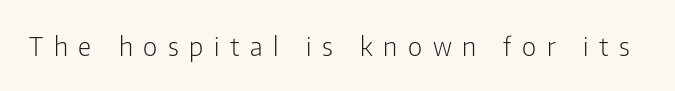
{"italic": "no", "bold": "no", "underline": "no", "letter_spacing": "wide", "letter_spacing_em": 0.41, "glyph_px": 26}
